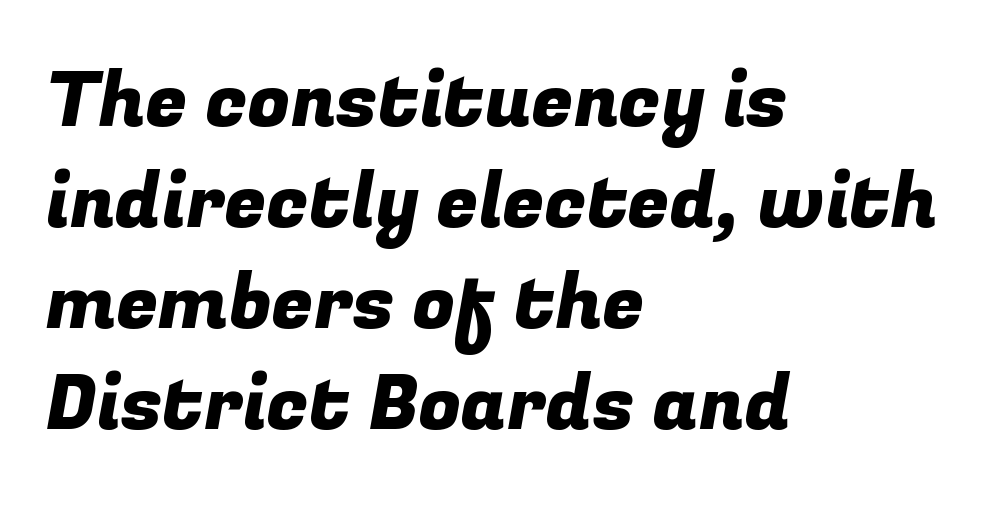
Default kerning and tracking; the words read as compact shapes. This block has exactly the height ordinary leading produces. Do the characters align in a grid? No, the font is proportional. Line beginnings align vertically; line endings do not. Bare-footed words on every line.
